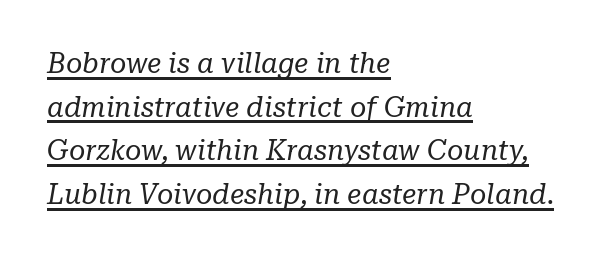
{"serif": "yes", "italic": "yes", "lean": "right", "slant_degrees": 10, "bold": "no", "weight": "regular", "width": "normal", "stroke_contrast": "low", "x_height": "medium", "monospaced": "no", "underline": "yes", "align": "left", "line_spacing": "normal", "line_spacing_ratio": 1.56, "letter_spacing": "normal", "letter_spacing_em": 0.0, "glyph_px": 28}
